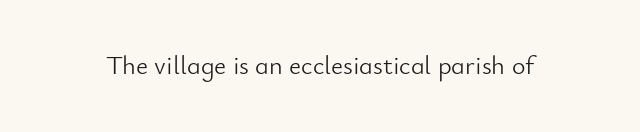
{"italic": "no", "bold": "no", "underline": "no", "letter_spacing": "normal", "letter_spacing_em": 0.0, "glyph_px": 26}
